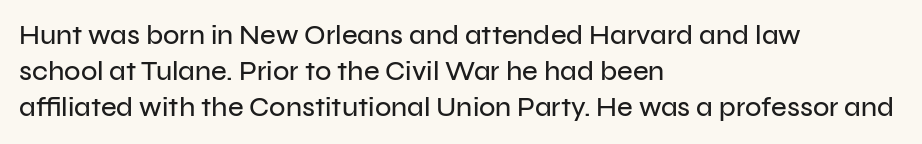
Q: Is the text italic (slanted)? A: No, it is upright.
Q: Is the text underlined? A: No.
Q: How is the paragraph aligned? A: Left-aligned.
Q: Is the spacing between letters normal or unusually wide? A: Normal.
Q: Is the spacing between lines tight, normal or loose? A: Normal.
